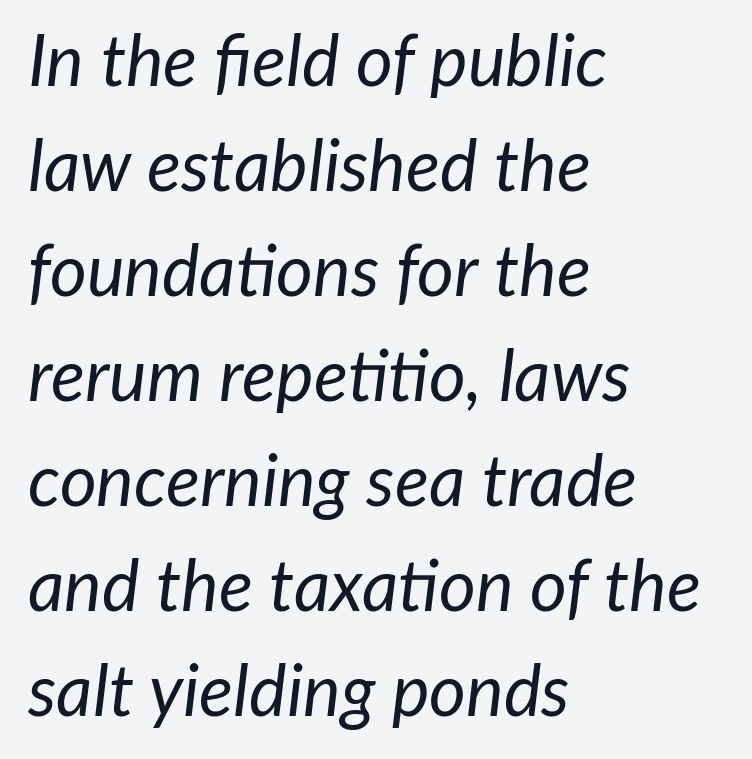
The image shows 71 px regular-weight type, italic (leaning right); set left-aligned, normal line spacing (1.48x), normal letter spacing, not underlined; low stroke contrast and a medium x-height.
